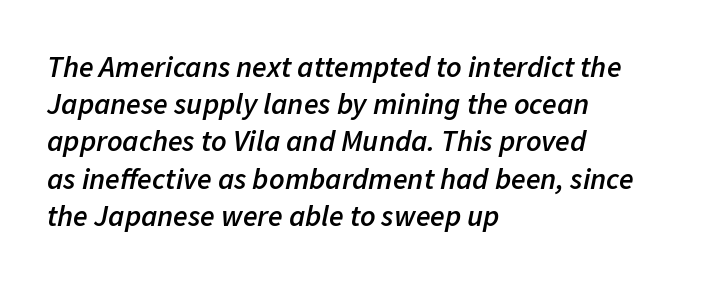
{"italic": "yes", "lean": "right", "slant_degrees": 11, "bold": "semi", "weight": "semibold", "width": "normal", "stroke_contrast": "low", "x_height": "medium", "monospaced": "no", "underline": "no", "align": "left", "line_spacing_ratio": 1.24, "letter_spacing": "normal", "letter_spacing_em": 0.0, "glyph_px": 30}
